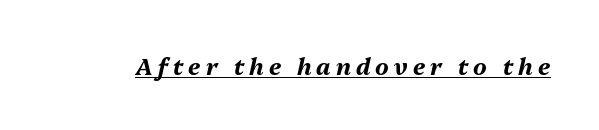
{"italic": "yes", "lean": "right", "slant_degrees": 13, "bold": "yes", "underline": "yes", "letter_spacing": "wide", "letter_spacing_em": 0.22, "glyph_px": 23}
